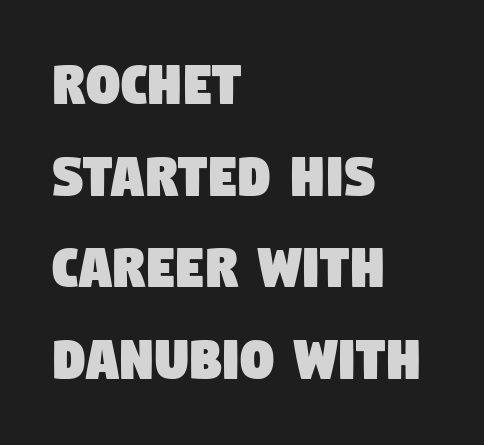
{"serif": "no", "width": "condensed", "stroke_contrast": "low", "x_height": "large", "monospaced": "no", "underline": "no", "align": "left", "line_spacing": "normal", "line_spacing_ratio": 1.39, "letter_spacing": "normal", "letter_spacing_em": 0.0, "glyph_px": 66}
